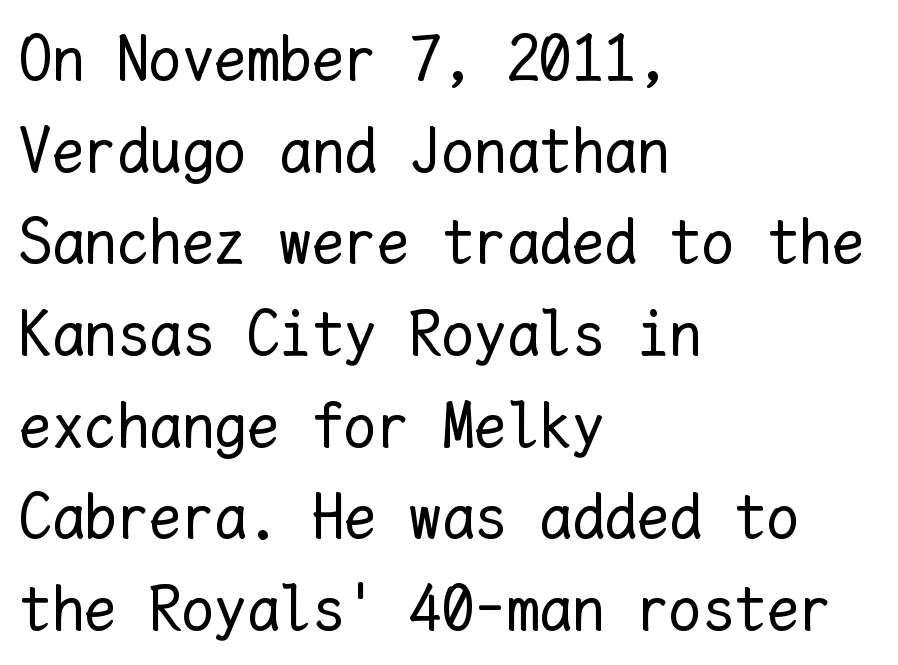
The image shows 65 px regular-weight type, upright, monospaced; set left-aligned, normal line spacing (1.41x), normal letter spacing, not underlined; low stroke contrast and a medium x-height.
